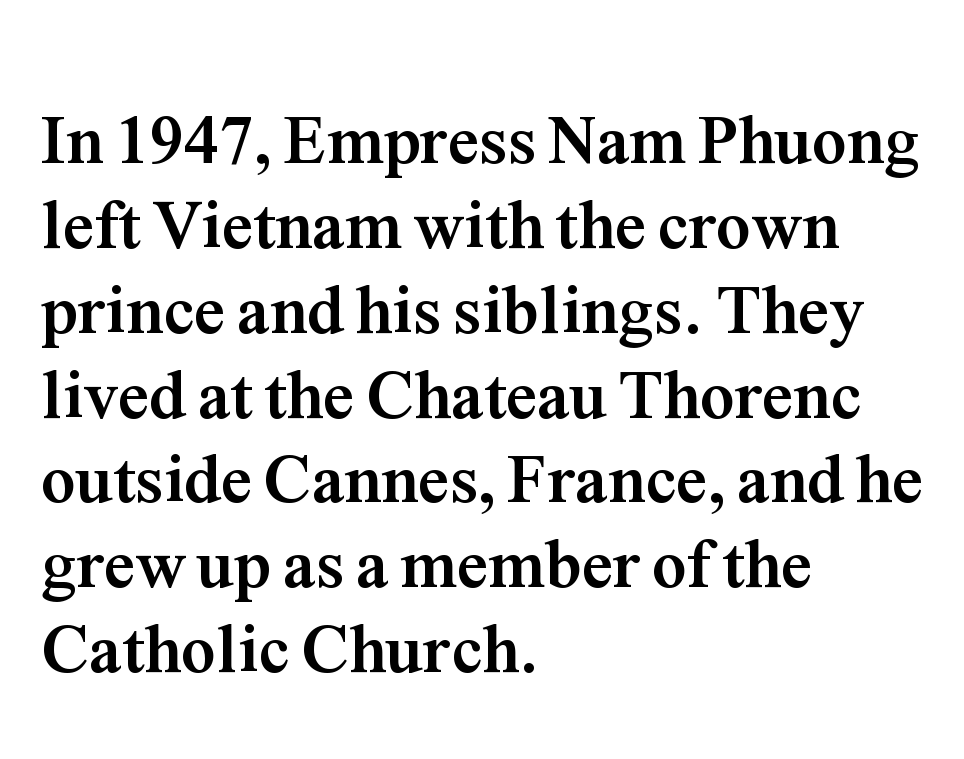
Q: Is the text bold? A: Yes.
Q: Is the text italic (slanted)? A: No, it is upright.
Q: Is the typeface a serif or a sans-serif typeface? A: Serif.
Q: Is the text underlined? A: No.
Q: How is the paragraph aligned? A: Left-aligned.
Q: Is the spacing between letters normal or unusually wide? A: Normal.
Q: Width (condensed, normal, or wide)? A: Normal.
Q: Stroke contrast? A: Medium.
Q: x-height? A: Medium.
Q: Monospaced? A: No.
